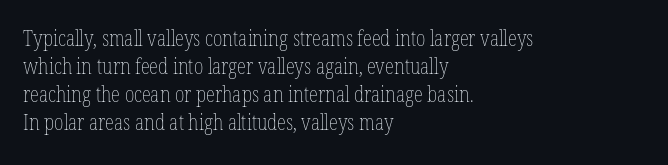
{"italic": "no", "bold": "no", "underline": "no", "align": "left", "line_spacing": "normal", "line_spacing_ratio": 1.33, "letter_spacing": "normal", "letter_spacing_em": 0.0, "glyph_px": 21}
